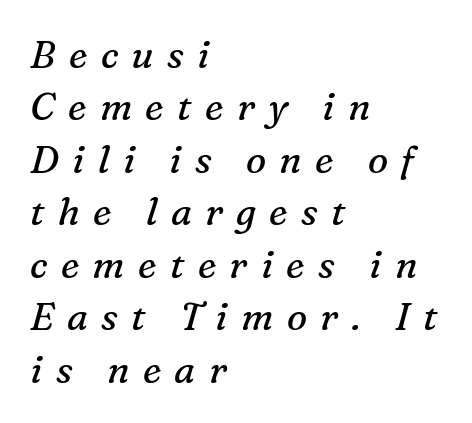
Q: Is the text bold? A: No.
Q: Is the text italic (slanted)? A: Yes, it leans right by about 16 degrees.
Q: Is the typeface a serif or a sans-serif typeface? A: Serif.
Q: Is the text underlined? A: No.
Q: How is the paragraph aligned? A: Left-aligned.
Q: Is the spacing between letters normal or unusually wide? A: Unusually wide.
Q: Is the spacing between lines tight, normal or loose? A: Normal.
Q: Width (condensed, normal, or wide)? A: Normal.
Q: Stroke contrast? A: Medium.
Q: x-height? A: Medium.
Q: Monospaced? A: No.
